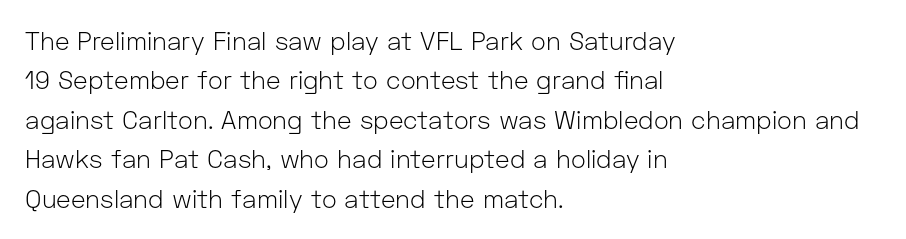
The image shows 25 px text type, upright; set left-aligned, normal line spacing (1.58x), normal letter spacing, not underlined.
